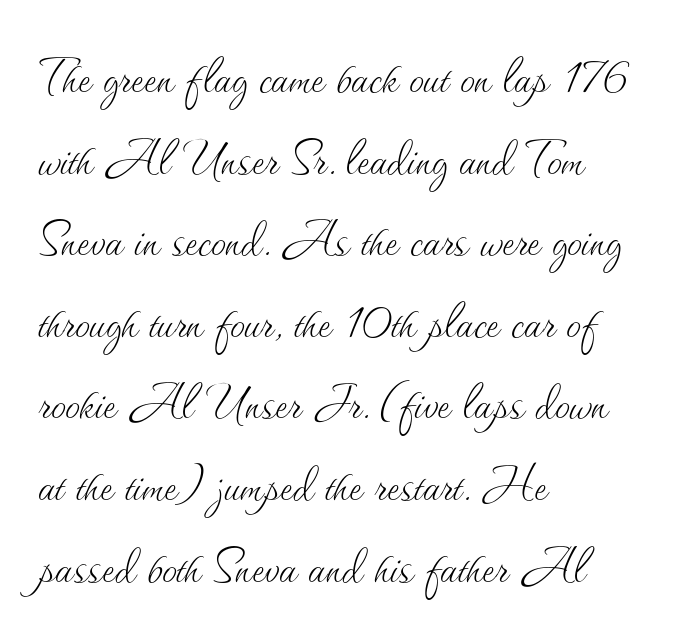
One-word summary of the alignment: left. Think of a printed novel: that variable character pitch is what you see here. The vertical gap from one line to the next is medium. The letterforms sit at book weight or below. Honestly, there is no underline to notice here at all.
